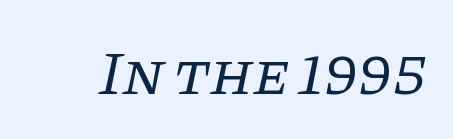
Q: Is the text bold? A: No.
Q: Is the text italic (slanted)? A: Yes, it leans right by about 11 degrees.
Q: Is the typeface a serif or a sans-serif typeface? A: Serif.
Q: Is the text underlined? A: No.
Q: Is the spacing between letters normal or unusually wide? A: Normal.
Q: Width (condensed, normal, or wide)? A: Normal.
Q: Stroke contrast? A: Low.
Q: x-height? A: Large.
Q: Monospaced? A: No.
